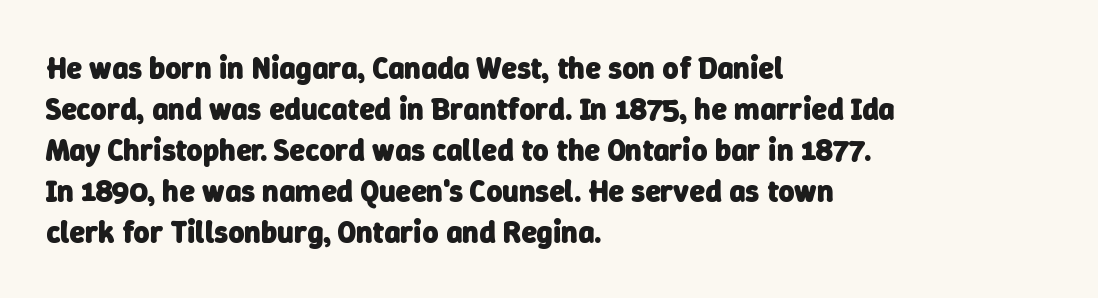
The image shows 31 px heavy sans-serif type; set left-aligned, normal line spacing (1.32x), normal letter spacing, not underlined; low stroke contrast and a medium x-height.
